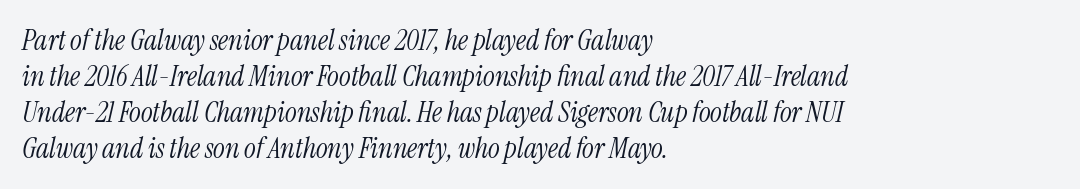
The image shows 28 px light, condensed serif type, italic (leaning right); set left-aligned, normal line spacing (1.28x), normal letter spacing, not underlined; medium stroke contrast and a medium x-height.
